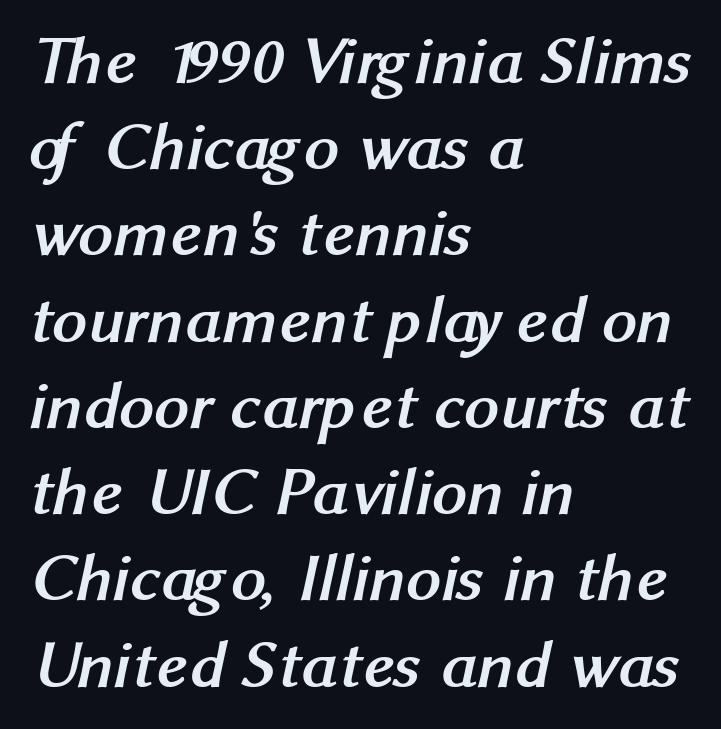
The space between consecutive lines is moderate. You can tell from the bare stems that sans-serif type was used. In terms of weight, the rendering is a true, heavy bold. Short note: letters normally spaced.
